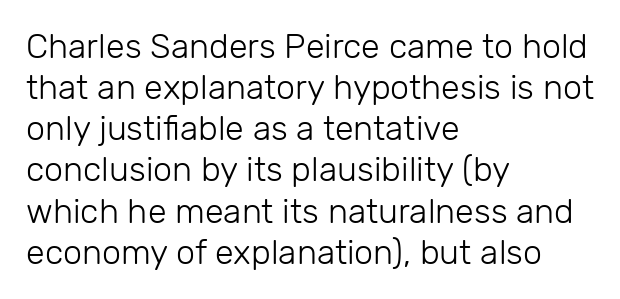
{"serif": "no", "italic": "no", "bold": "no", "weight": "light", "width": "normal", "stroke_contrast": "low", "x_height": "medium", "monospaced": "no", "underline": "no", "align": "left", "line_spacing_ratio": 1.21, "letter_spacing": "normal", "letter_spacing_em": 0.0, "glyph_px": 34}
